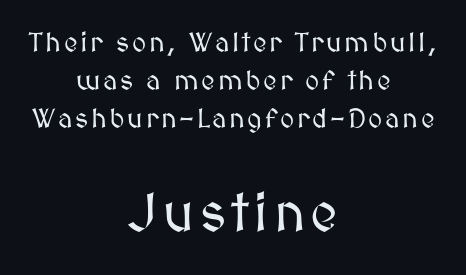
Q: Is the text italic (slanted)? A: No, it is upright.
Q: Is the text underlined? A: No.
Q: How is the paragraph aligned? A: Centered.
Q: Is the spacing between lines tight, normal or loose? A: Normal.
Q: Which block of text is set in a larger size, the first (top) or the second (bottom)? A: The second (bottom) one.
Q: Width (condensed, normal, or wide)? A: Normal.
Q: Stroke contrast? A: Medium.
Q: x-height? A: Medium.
Q: Monospaced? A: No.
